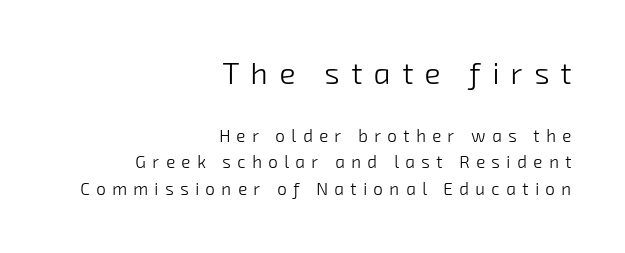
{"serif": "no", "bold": "no", "weight": "light", "width": "normal", "stroke_contrast": "low", "x_height": "medium", "monospaced": "no", "underline": "no", "align": "right", "line_spacing": "normal", "line_spacing_ratio": 1.56, "letter_spacing": "wide", "letter_spacing_em": 0.38, "larger_block": "first", "size_ratio": 1.76, "glyph_px": 30}
